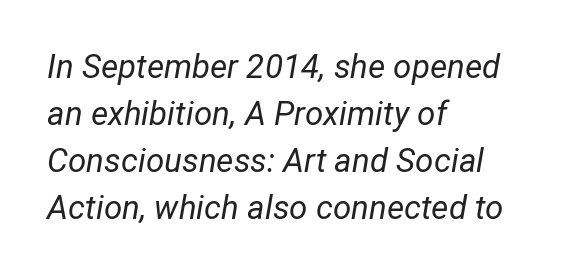
Q: Is the text bold? A: No.
Q: Is the text italic (slanted)? A: Yes, it leans right by about 12 degrees.
Q: Is the text underlined? A: No.
Q: How is the paragraph aligned? A: Left-aligned.
Q: Is the spacing between letters normal or unusually wide? A: Normal.
Q: Is the spacing between lines tight, normal or loose? A: Normal.
Q: Width (condensed, normal, or wide)? A: Normal.
Q: Stroke contrast? A: Low.
Q: x-height? A: Medium.
Q: Monospaced? A: No.
